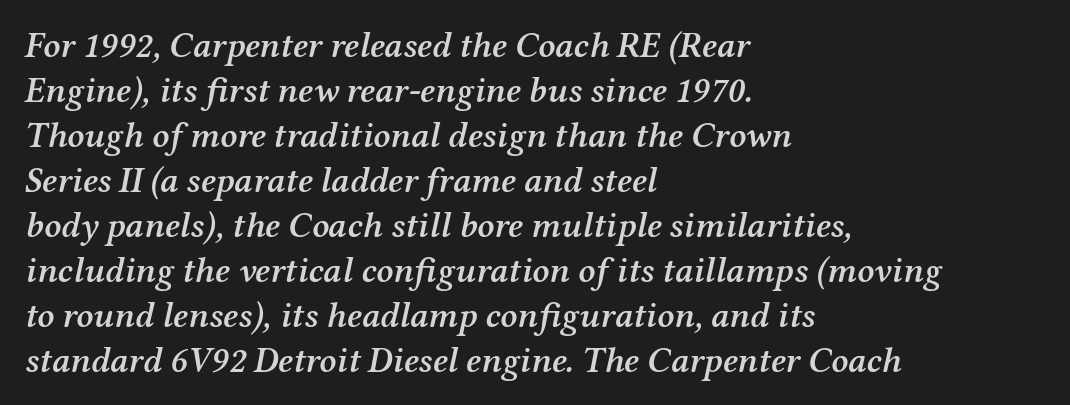
Observe the ordinary spacing: letters are neighbours, not strangers. Bold? Not quite — semibold, heavier than regular but stopping short. In CSS terms this would be text-align: left. Honestly, there is no underline to notice here at all.
